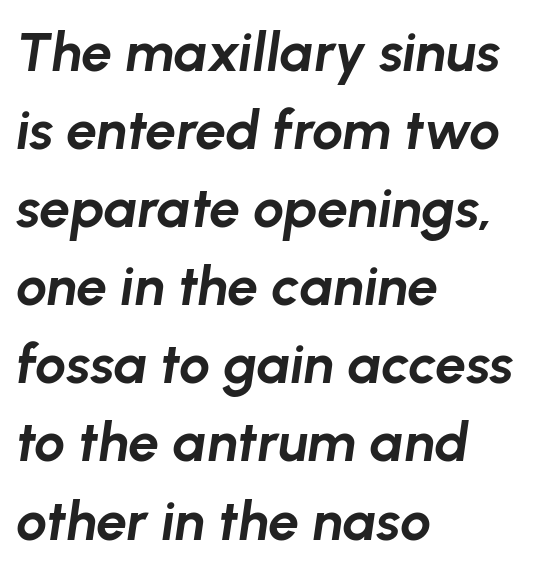
Notice how the passage keeps a crisp vertical edge on the left only. The face used here has a pronounced slope to its letters. The block of text has a typical density, with ordinary space between rows. Glance below the letters and you will spot only blank space. Strokes here are thick enough to call this a true bold.
